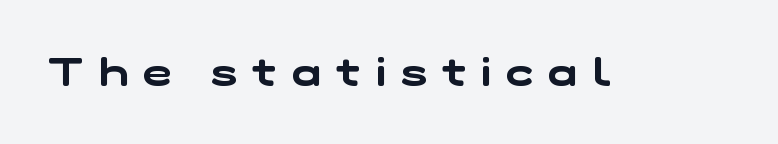
{"serif": "no", "width": "wide", "stroke_contrast": "low", "x_height": "medium", "monospaced": "no", "underline": "no", "letter_spacing": "wide", "letter_spacing_em": 0.39, "glyph_px": 39}
